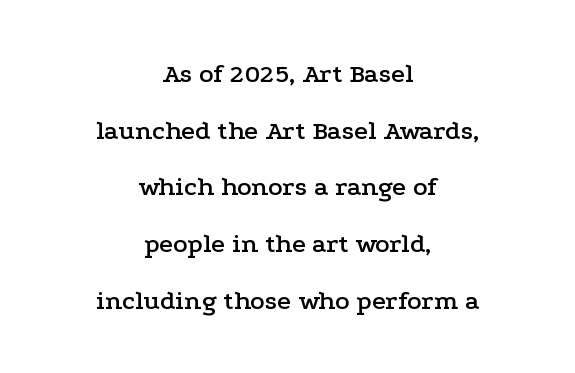
The image shows 27 px text type, upright; set centered, loose line spacing (2.1x), normal letter spacing, not underlined.
